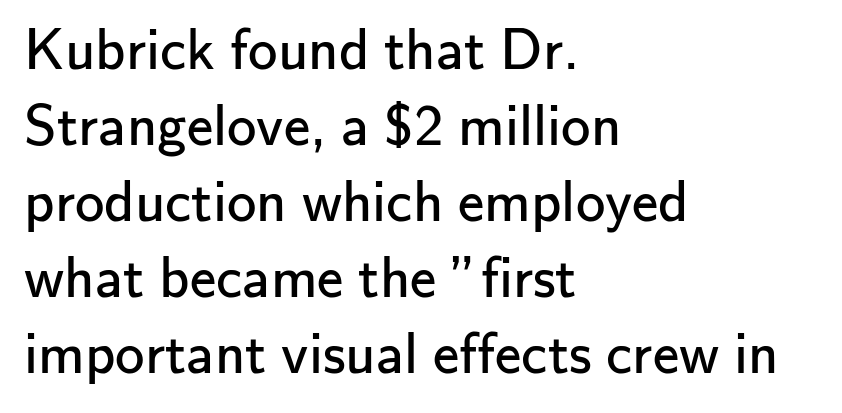
{"serif": "no", "italic": "no", "bold": "no", "weight": "regular", "width": "normal", "stroke_contrast": "low", "x_height": "small", "monospaced": "no", "underline": "no", "align": "left", "line_spacing": "normal", "line_spacing_ratio": 1.29, "letter_spacing": "normal", "letter_spacing_em": 0.0, "glyph_px": 59}
